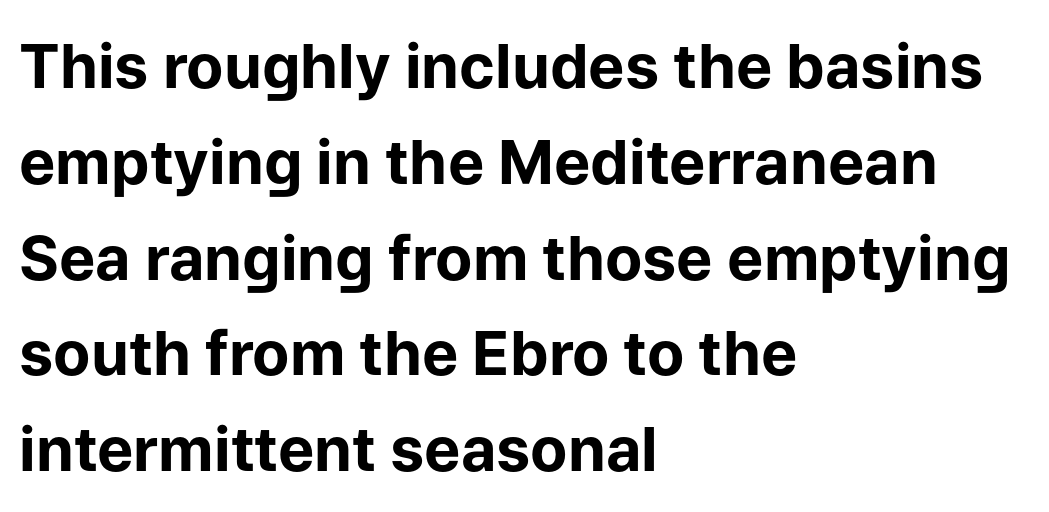
Q: Is the text bold? A: Yes.
Q: Is the text italic (slanted)? A: No, it is upright.
Q: Is the typeface a serif or a sans-serif typeface? A: Sans-serif.
Q: Is the text underlined? A: No.
Q: How is the paragraph aligned? A: Left-aligned.
Q: Is the spacing between letters normal or unusually wide? A: Normal.
Q: Is the spacing between lines tight, normal or loose? A: Normal.
Q: Width (condensed, normal, or wide)? A: Normal.
Q: Stroke contrast? A: Low.
Q: x-height? A: Medium.
Q: Monospaced? A: No.
